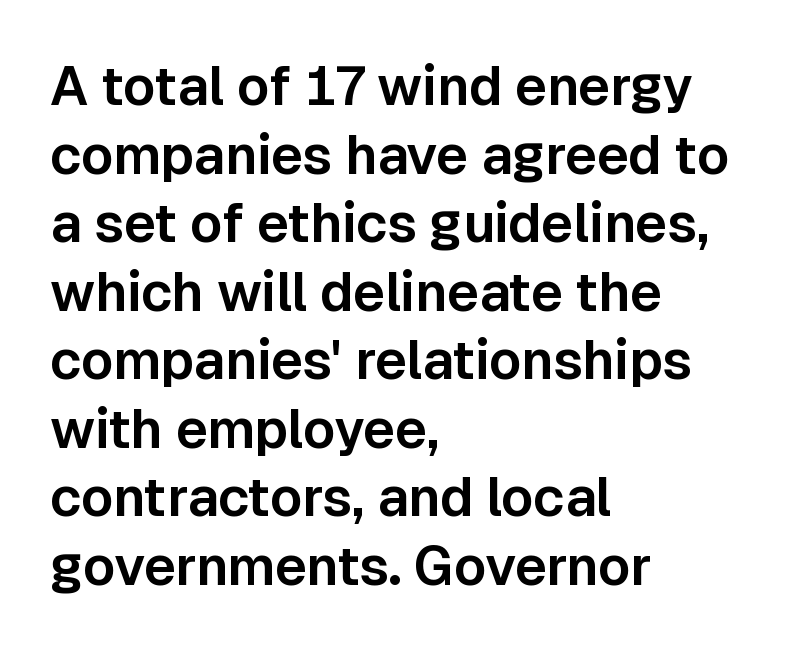
The image shows 54 px sans-serif type, upright; set left-aligned, normal line spacing (1.27x), normal letter spacing, not underlined; low stroke contrast and a medium x-height.
